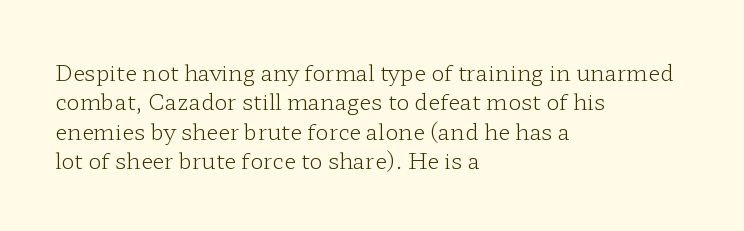
{"italic": "no", "bold": "no", "underline": "no", "align": "left", "line_spacing": "normal", "line_spacing_ratio": 1.33, "letter_spacing": "normal", "letter_spacing_em": 0.0, "glyph_px": 22}
